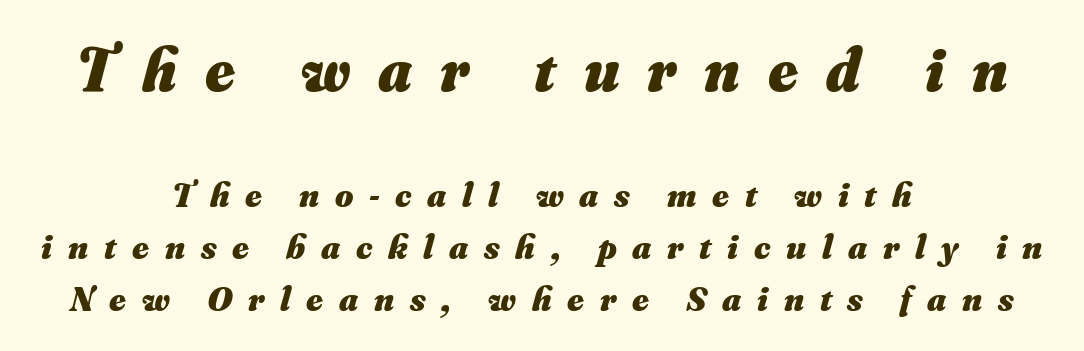
Q: Is the text bold? A: Yes.
Q: Is the text italic (slanted)? A: Yes, it leans right by about 16 degrees.
Q: Is the text underlined? A: No.
Q: How is the paragraph aligned? A: Centered.
Q: Is the spacing between letters normal or unusually wide? A: Unusually wide.
Q: Is the spacing between lines tight, normal or loose? A: Normal.
Q: Which block of text is set in a larger size, the first (top) or the second (bottom)? A: The first (top) one.
Q: Width (condensed, normal, or wide)? A: Normal.
Q: Stroke contrast? A: Medium.
Q: x-height? A: Small.
Q: Monospaced? A: No.
